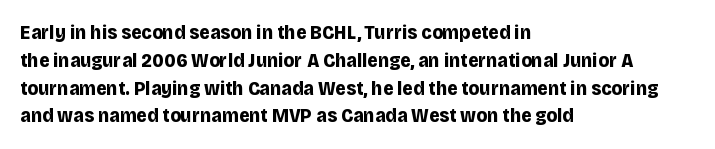
Is there any slant? The stems are plumb. Notice how thick the strokes are: this is what a full bold looks like. The vertical gap from one line to the next is medium. Leftover space on each line is placed entirely after the last word. The zone under the glyphs is completely vacant.
